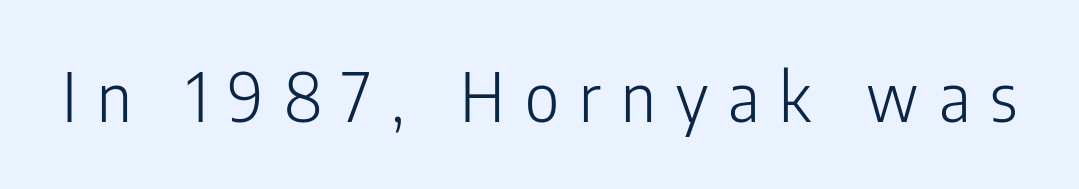
This is roman type, the default non-slanted kind. Honestly, there is no underline to notice here at all. How are the letters spaced? Widely, with obvious added tracking. This sample uses a sans-serif face. No extra ink here — the face is not bold. Varying glyph widths throughout — classic text-font behaviour.
